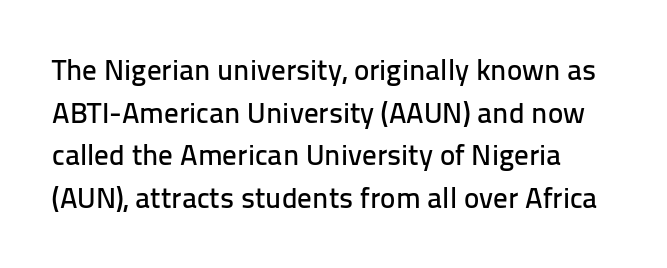
{"serif": "no", "italic": "no", "width": "normal", "stroke_contrast": "low", "x_height": "medium", "monospaced": "no", "underline": "no", "line_spacing": "normal", "line_spacing_ratio": 1.47, "letter_spacing": "normal", "letter_spacing_em": 0.0, "glyph_px": 29}
